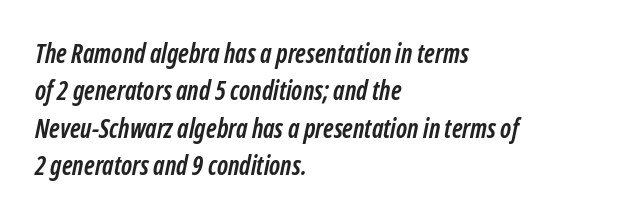
The image shows 26 px bold type; set left-aligned, normal line spacing (1.44x), normal letter spacing, not underlined.
